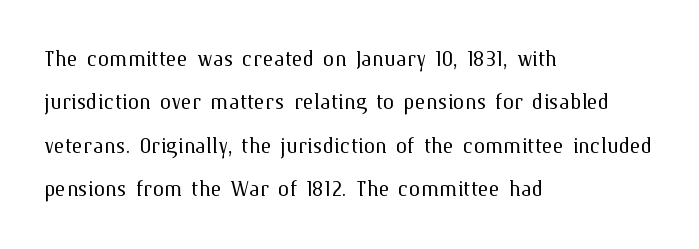
{"italic": "no", "bold": "no", "weight": "light", "width": "normal", "stroke_contrast": "medium", "x_height": "medium", "monospaced": "no", "underline": "no", "align": "left", "line_spacing": "normal", "line_spacing_ratio": 1.5, "letter_spacing": "normal", "letter_spacing_em": 0.0, "glyph_px": 29}
